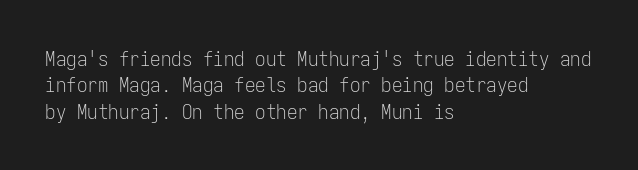
Q: Is the text bold? A: No.
Q: Is the text italic (slanted)? A: No, it is upright.
Q: Is the text underlined? A: No.
Q: How is the paragraph aligned? A: Left-aligned.
Q: Is the spacing between letters normal or unusually wide? A: Normal.
Q: Is the spacing between lines tight, normal or loose? A: Normal.
